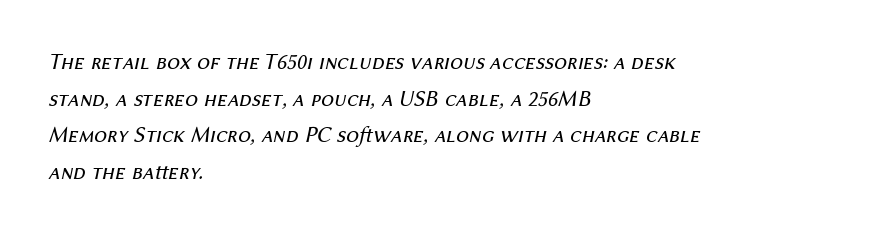
The image shows 23 px text type, italic (leaning right); set left-aligned, normal line spacing (1.59x), normal letter spacing, not underlined.
